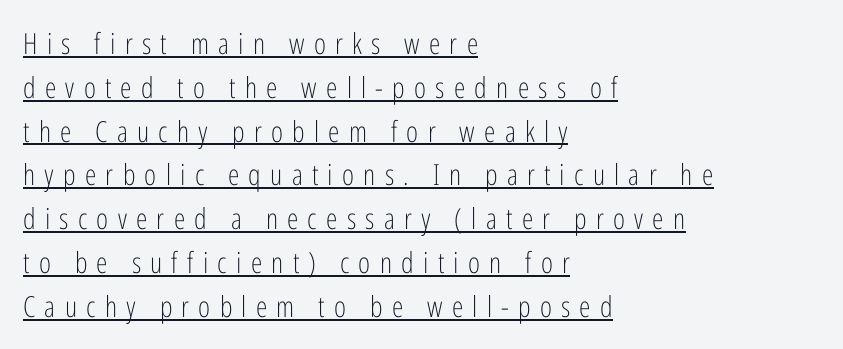
Leading: standard. Think of a printed novel: that variable character pitch is what you see here. What stands out about the letter spacing? Its width — letters are far apart. Posture: vertical. Stem width sits at or under what a default text font uses.
